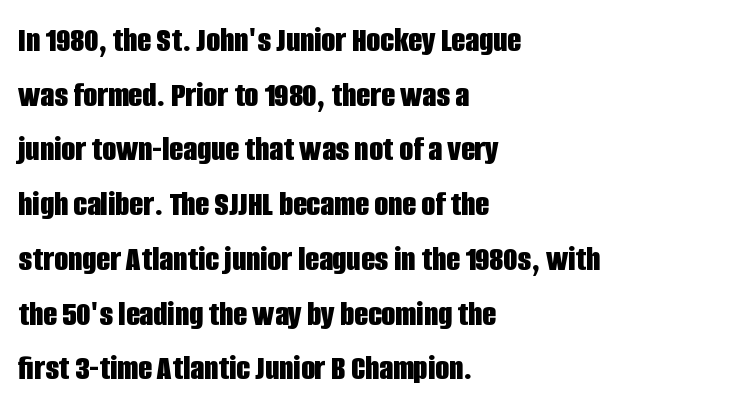
Is this a fixed-width face? No — the glyphs have proportional, varying widths. This rendering leaves character spacing at its baseline value. Compared with a centered layout, this one pins lines to the left instead. This rendering employs a face without finishing strokes, i.e., a sans-serif. Italic: no, the glyphs are upright roman.
